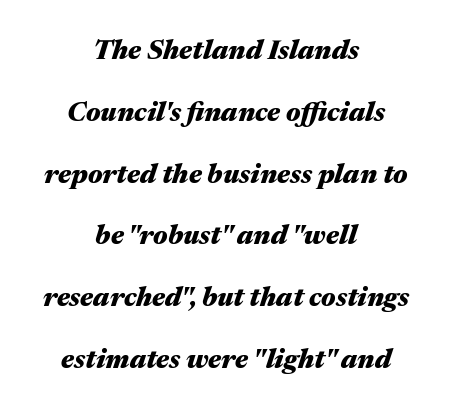
Q: Is the text bold? A: Yes.
Q: Is the text italic (slanted)? A: Yes, it leans right by about 17 degrees.
Q: Is the text underlined? A: No.
Q: How is the paragraph aligned? A: Centered.
Q: Is the spacing between letters normal or unusually wide? A: Normal.
Q: Is the spacing between lines tight, normal or loose? A: Loose.
